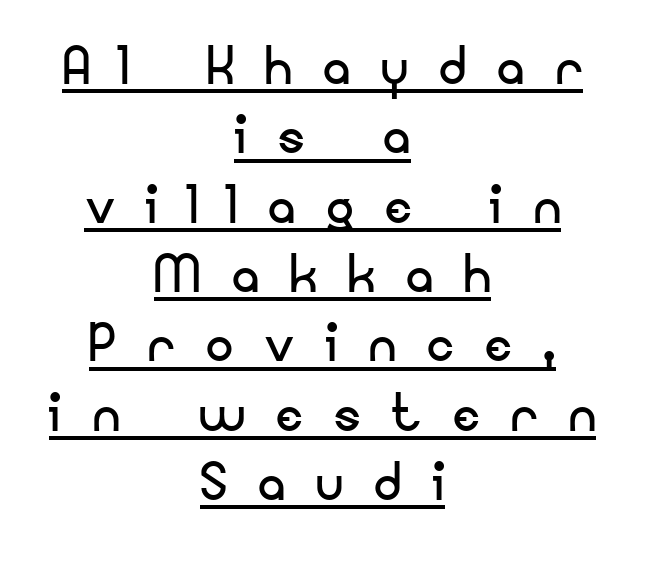
In designer terms, the underline attribute is active on this setting. The designer dialed line spacing down below the default. The characters display no serif detailing; their extremities are plain. Display-style spreading of the glyphs; the letterfit is very open. Here the designer chose a conventional face with non-uniform glyph widths. If you folded the block vertically in half, each line would mirror itself in length.
